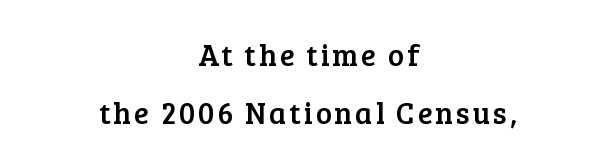
Q: Is the text italic (slanted)? A: No, it is upright.
Q: Is the typeface a serif or a sans-serif typeface? A: Serif.
Q: Is the text underlined? A: No.
Q: How is the paragraph aligned? A: Centered.
Q: Is the spacing between lines tight, normal or loose? A: Loose.
Q: Width (condensed, normal, or wide)? A: Normal.
Q: Stroke contrast? A: Low.
Q: x-height? A: Medium.
Q: Monospaced? A: No.
